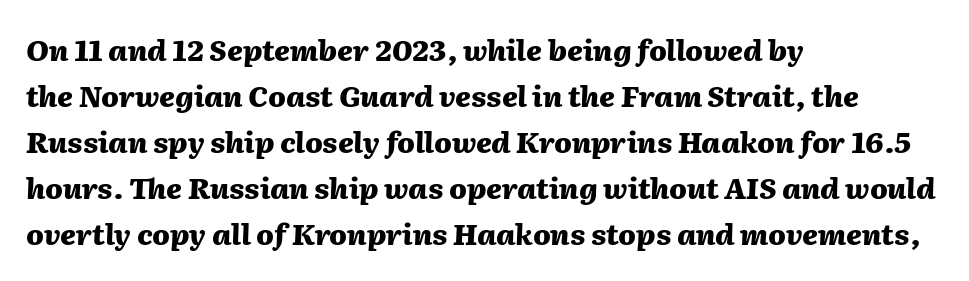
{"italic": "yes", "lean": "right", "slant_degrees": 2, "bold": "yes", "weight": "heavy", "width": "normal", "stroke_contrast": "medium", "x_height": "medium", "monospaced": "no", "underline": "no", "align": "left", "line_spacing": "normal", "line_spacing_ratio": 1.59, "letter_spacing": "normal", "letter_spacing_em": 0.0, "glyph_px": 29}
